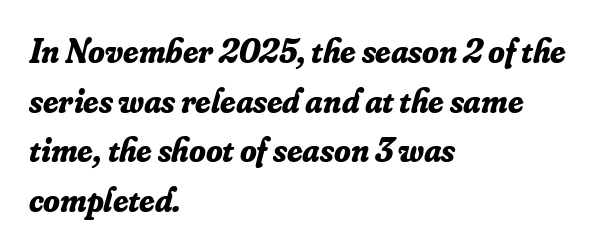
{"serif": "yes", "italic": "yes", "lean": "right", "slant_degrees": 16, "bold": "yes", "weight": "bold", "width": "normal", "stroke_contrast": "low", "x_height": "small", "monospaced": "no", "underline": "no", "align": "left", "line_spacing": "normal", "line_spacing_ratio": 1.46, "letter_spacing": "normal", "letter_spacing_em": 0.0, "glyph_px": 34}
